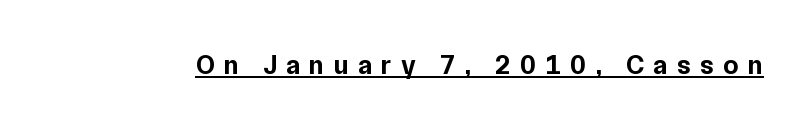
{"italic": "no", "bold": "yes", "underline": "yes", "letter_spacing": "wide", "letter_spacing_em": 0.35, "glyph_px": 27}
